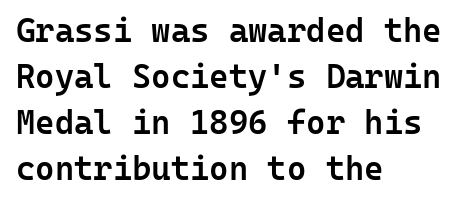
Q: Is the text bold? A: Semi-bold.
Q: Is the text italic (slanted)? A: No, it is upright.
Q: Is the typeface a serif or a sans-serif typeface? A: Sans-serif.
Q: Is the text underlined? A: No.
Q: How is the paragraph aligned? A: Left-aligned.
Q: Is the spacing between letters normal or unusually wide? A: Normal.
Q: Is the spacing between lines tight, normal or loose? A: Normal.
Q: Width (condensed, normal, or wide)? A: Normal.
Q: Stroke contrast? A: Low.
Q: x-height? A: Medium.
Q: Monospaced? A: Yes.
